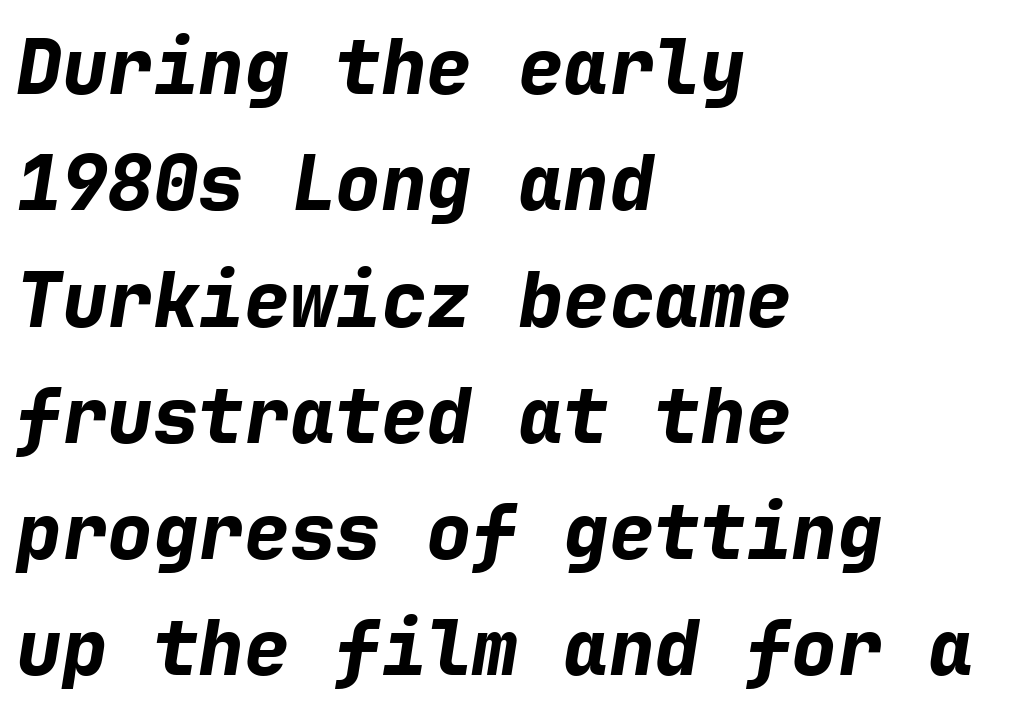
The image shows 76 px bold type, italic (leaning right), monospaced; set left-aligned, normal line spacing (1.53x), normal letter spacing, not underlined; low stroke contrast and a medium x-height.
